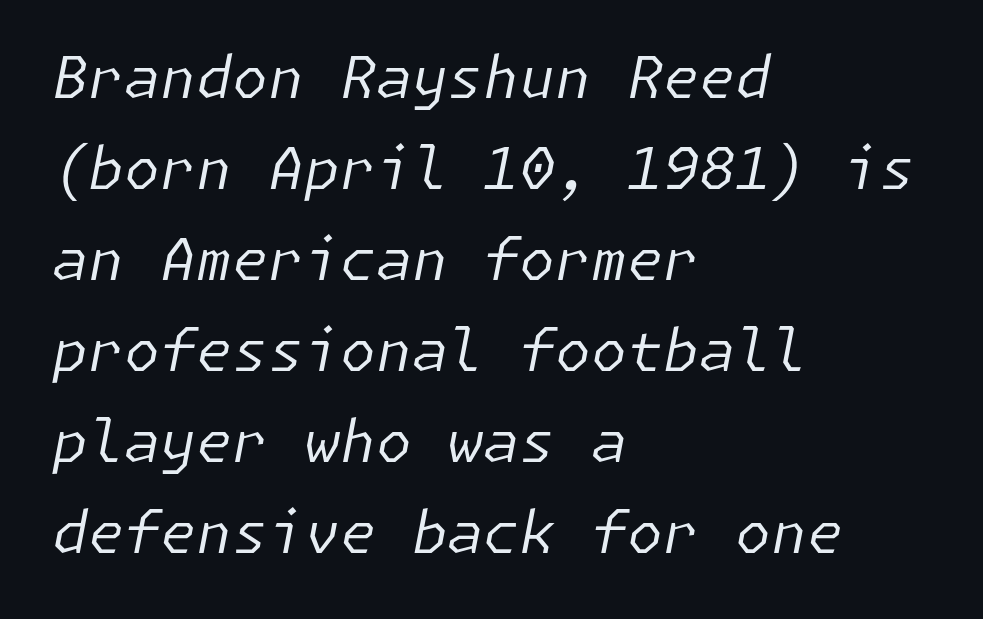
The image shows 58 px regular-weight type, italic (leaning right); set left-aligned, normal line spacing (1.57x), normal letter spacing, not underlined; low stroke contrast and a medium x-height.
